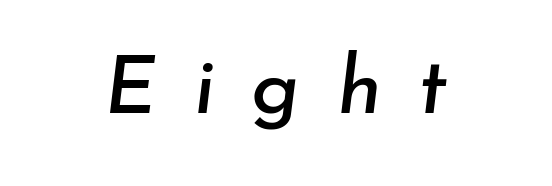
Is the letter spacing exaggerated? Yes — the characters are pushed far apart. Yep, that's italic — everything's leaning. The face used here is proportionally spaced, like ordinary book or web type. The words here are not underlined.
